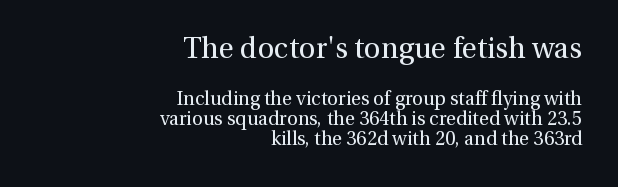
{"serif": "yes", "italic": "no", "bold": "no", "weight": "regular", "width": "normal", "stroke_contrast": "medium", "x_height": "medium", "monospaced": "no", "underline": "no", "align": "right", "line_spacing": "tight", "line_spacing_ratio": 1.06, "letter_spacing": "normal", "letter_spacing_em": 0.0, "larger_block": "first", "size_ratio": 1.53, "glyph_px": 29}
